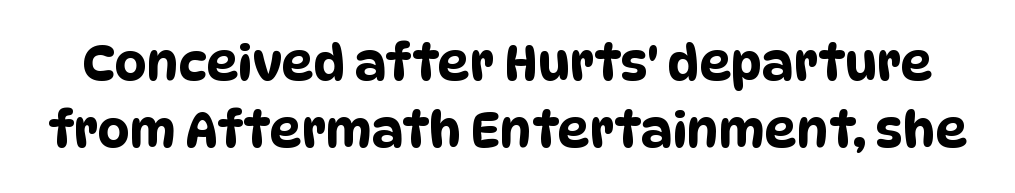
The image shows 50 px condensed sans-serif type; set normal line spacing (1.35x), normal letter spacing, not underlined; low stroke contrast and a large x-height.
